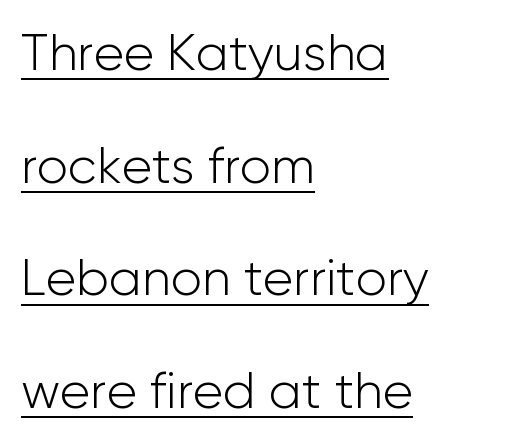
Q: Is the text bold? A: No.
Q: Is the text italic (slanted)? A: No, it is upright.
Q: Is the typeface a serif or a sans-serif typeface? A: Sans-serif.
Q: Is the text underlined? A: Yes.
Q: How is the paragraph aligned? A: Left-aligned.
Q: Is the spacing between letters normal or unusually wide? A: Normal.
Q: Is the spacing between lines tight, normal or loose? A: Loose.
Q: Width (condensed, normal, or wide)? A: Normal.
Q: Stroke contrast? A: Low.
Q: x-height? A: Medium.
Q: Monospaced? A: No.
